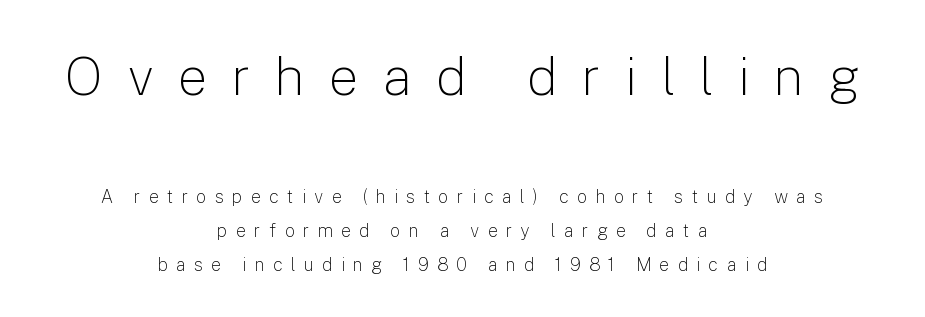
The image shows 53 px light sans-serif type, upright; set centered, line spacing 1.89x, unusually wide letter spacing (+0.45 em), not underlined; the first (top) block is 2.94x larger; low stroke contrast and a medium x-height.
